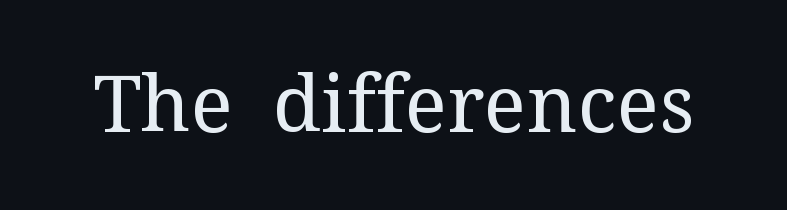
{"serif": "yes", "italic": "no", "bold": "no", "weight": "regular", "width": "normal", "stroke_contrast": "medium", "x_height": "medium", "monospaced": "no", "underline": "no", "letter_spacing": "normal", "letter_spacing_em": 0.0, "glyph_px": 79}
